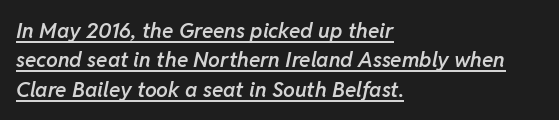
The image shows 21 px text type, italic (leaning right); set left-aligned, normal line spacing (1.4x), normal letter spacing, underlined.
